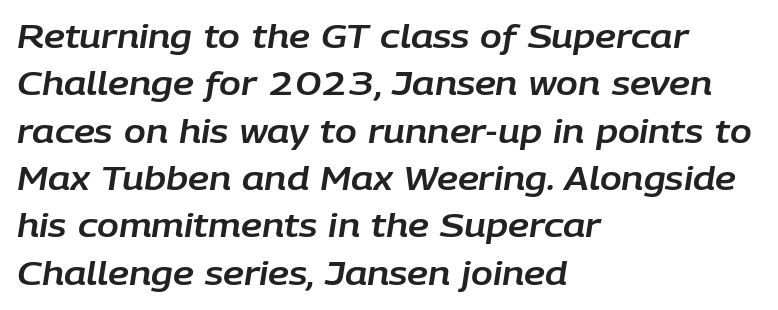
The image shows 32 px text type, italic (leaning right); set left-aligned, normal line spacing (1.48x), normal letter spacing, not underlined; low stroke contrast and a large x-height.
